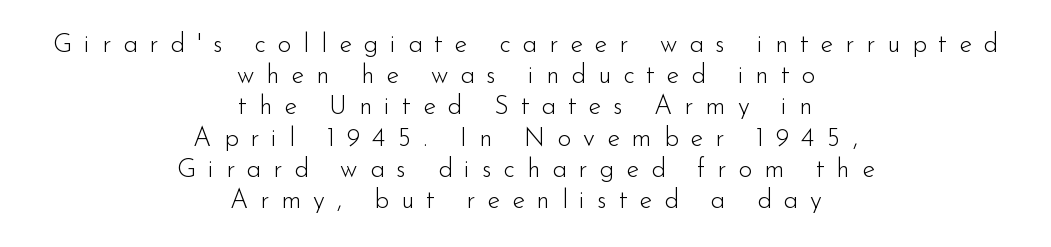
Q: Is the text bold? A: No.
Q: Is the text italic (slanted)? A: No, it is upright.
Q: Is the text underlined? A: No.
Q: How is the paragraph aligned? A: Centered.
Q: Is the spacing between letters normal or unusually wide? A: Unusually wide.
